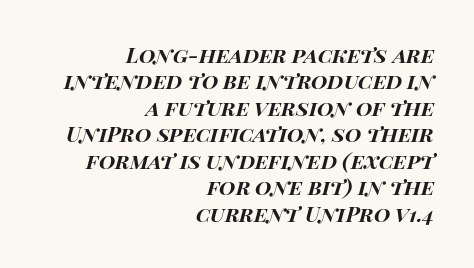
Q: Is the text bold? A: Yes.
Q: Is the text italic (slanted)? A: Yes, it leans right by about 15 degrees.
Q: Is the text underlined? A: No.
Q: How is the paragraph aligned? A: Right-aligned.
Q: Is the spacing between letters normal or unusually wide? A: Normal.
Q: Is the spacing between lines tight, normal or loose? A: Normal.
